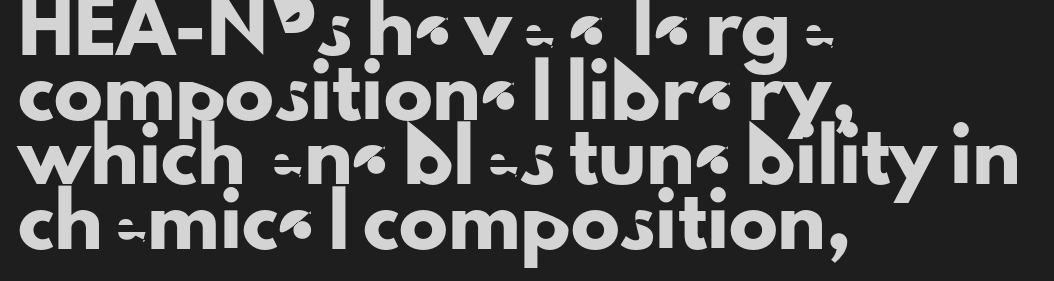
The designer left line spacing at the default. You could not count columns in this text — the font is proportionally spaced. When letters stand straight like this, we call the style roman or upright. The face used here is a sans, in the tradition of grotesques and geometrics. Visually the block forms a straight wall on the left and a jagged coastline on the right.
